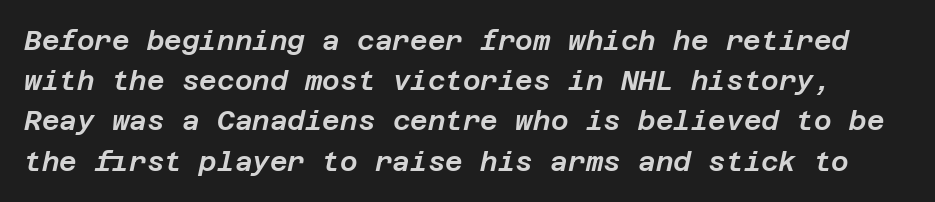
{"italic": "yes", "lean": "right", "slant_degrees": 12, "underline": "no", "line_spacing": "normal", "line_spacing_ratio": 1.49, "letter_spacing": "normal", "letter_spacing_em": 0.0, "glyph_px": 27}
